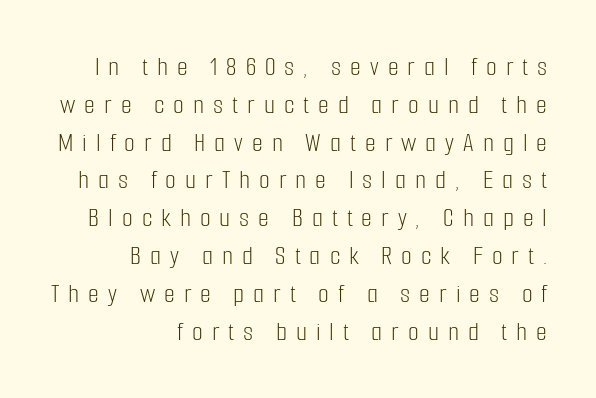
These lines are rendered in a variable-pitch font. Rule under the text: the space is simply empty. Leading: standard. The font's upright variant was chosen for this text.
